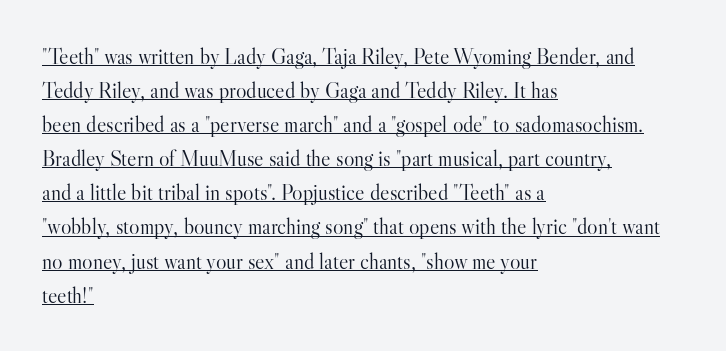
The image shows 22 px text type, upright; set left-aligned, normal line spacing (1.55x), normal letter spacing, underlined.
